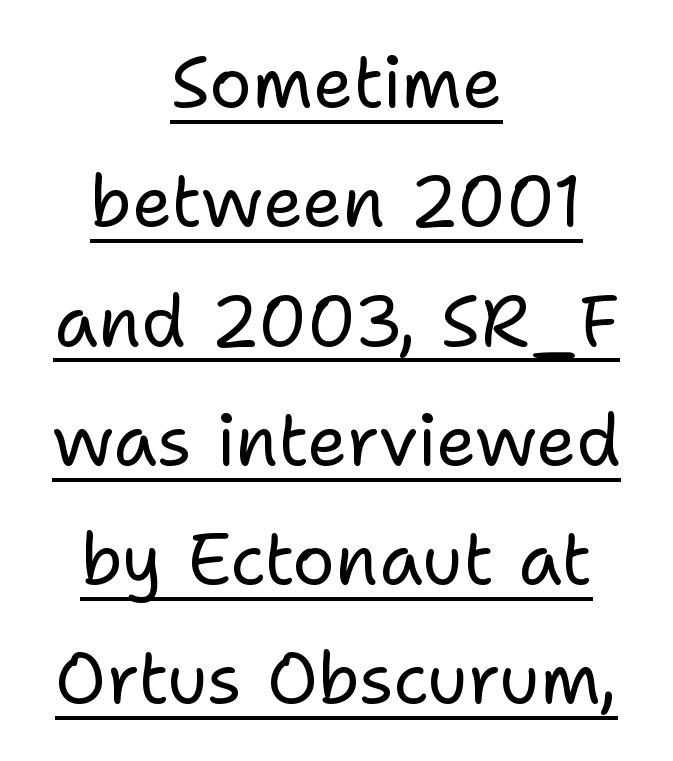
The image shows 71 px regular-weight sans-serif type, upright; set centered, normal line spacing (1.68x), normal letter spacing, underlined; low stroke contrast and a medium x-height.
